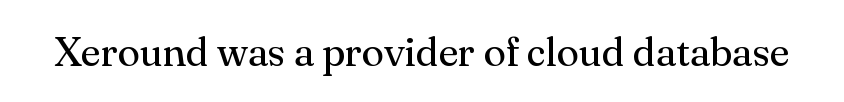
A bare baseline throughout the passage. The weight would be labelled regular, book, light, or lighter still. The rendering uses natural spacing where letterforms have individual widths. Does the type have serifs? Yes, each stem ends in a small foot.
